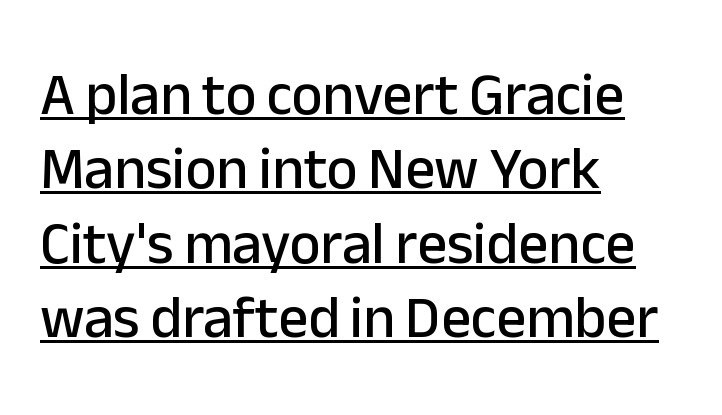
Regarding leading, the lines here are spaced in the standard way. Compared with typical body copy, the letter spacing here is the same. Notice how the stems are strictly vertical — no italics here. Spacing verdict: proportional, widths tailored to each character.
